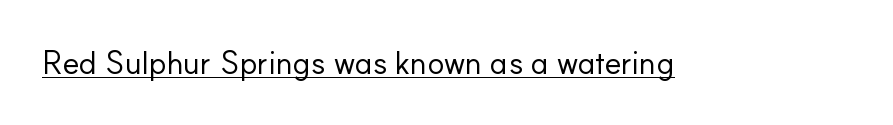
Italic: no, the glyphs are upright roman. Varying glyph widths throughout — classic text-font behaviour. The strokes carry an ordinary text weight at most. Compared with undecorated copy, this sample adds a rule below the words. Observe the ordinary spacing: letters are neighbours, not strangers.
